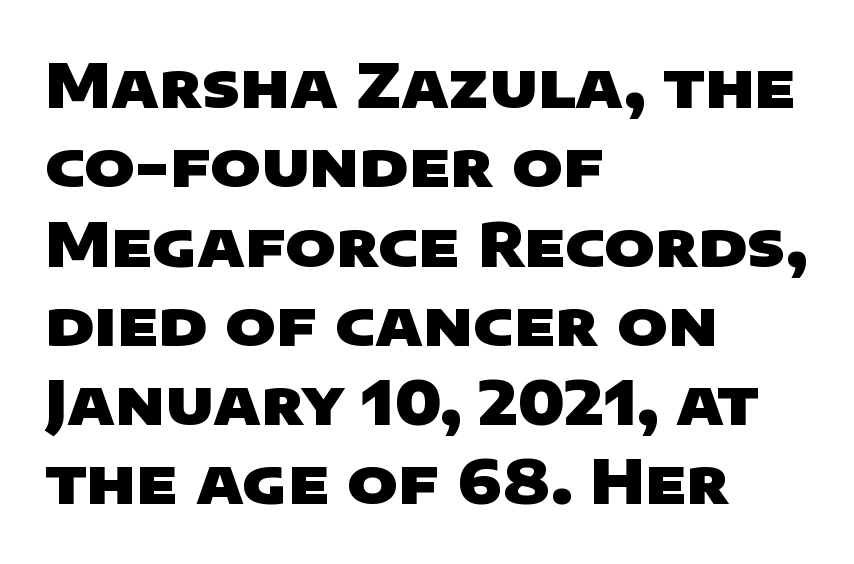
This rendering features lettering with no underline. Here the designer chose a conventional face with non-uniform glyph widths. Is the type bold? Yes — the strokes are clearly thick and heavy. The paragraph shown leans on its left margin. Words appear dense and cohesive because spacing is normal. Does the leading feel generous? No, just average.
